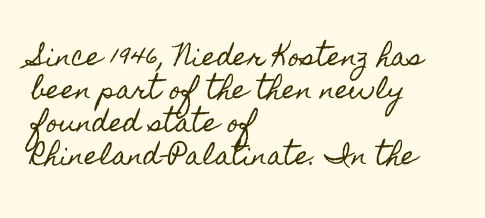
Every row of glyphs begins at an identical x-position on the left. Words appear dense and cohesive because spacing is normal. Vertical spacing — default. Check under the words: just untouched page.
